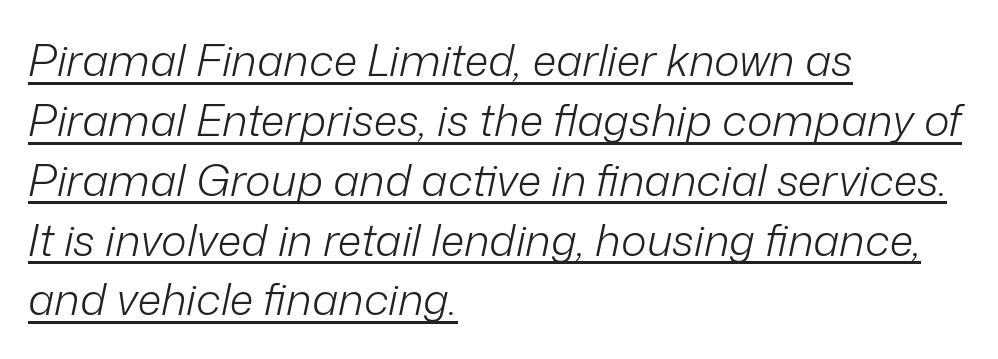
Proportional: the letters do not fall into vertical columns. Typeset ragged right — the left edge is the straight one. In terms of letterspacing, this is plain default setting. You can tell it's italic because the verticals aren't actually vertical.
